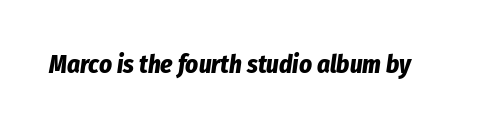
The image shows 25 px bold type, italic (leaning right); set normal letter spacing, not underlined.
